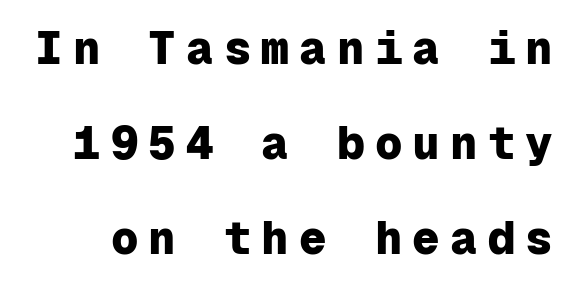
The image shows 46 px heavy sans-serif type, upright, monospaced; set loose line spacing (2.07x), unusually wide letter spacing (+0.22 em), not underlined; low stroke contrast and a medium x-height.
